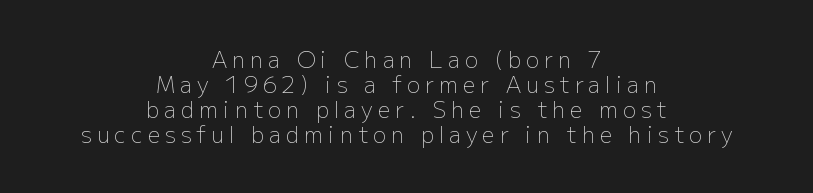
{"italic": "no", "bold": "no", "underline": "no", "align": "center", "line_spacing": "tight", "line_spacing_ratio": 1.14, "letter_spacing": "wide", "letter_spacing_em": 0.23, "glyph_px": 22}
